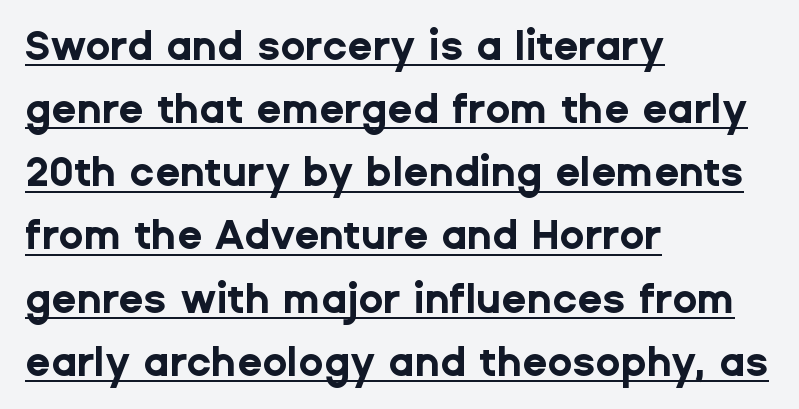
Nope, not italic — everything's standing straight. Look at the tracking — it's just the regular setting, nothing added. Does the copy run flush right? No — it runs flush left. Is there much room between lines? A standard amount, neither cramped nor airy. Descenders here cross a horizontal rule under the line.
